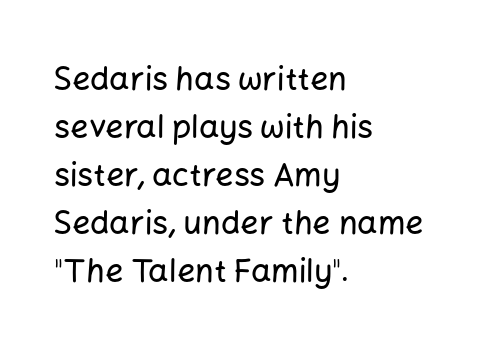
Q: Is the text italic (slanted)? A: No, it is upright.
Q: Is the typeface a serif or a sans-serif typeface? A: Sans-serif.
Q: Is the text underlined? A: No.
Q: How is the paragraph aligned? A: Left-aligned.
Q: Is the spacing between letters normal or unusually wide? A: Normal.
Q: Is the spacing between lines tight, normal or loose? A: Normal.
Q: Width (condensed, normal, or wide)? A: Normal.
Q: Stroke contrast? A: Low.
Q: x-height? A: Medium.
Q: Monospaced? A: No.
